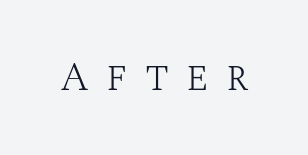
This rendering features lettering with no underline. The letters advance in unequal steps, a hallmark of proportional type. Classification — serif. Designer's note — italics off, roman on.
